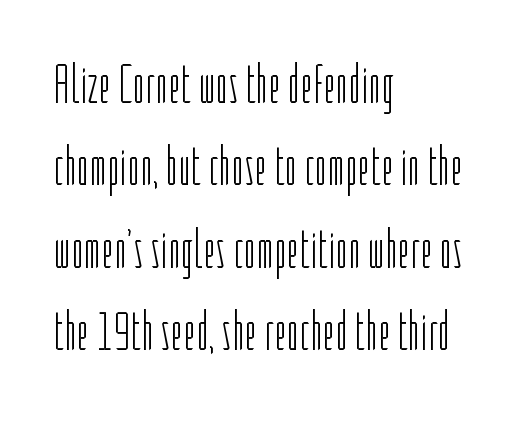
The image shows 55 px light, condensed sans-serif type, upright; set left-aligned, normal line spacing (1.5x), normal letter spacing, not underlined; low stroke contrast and a medium x-height.
